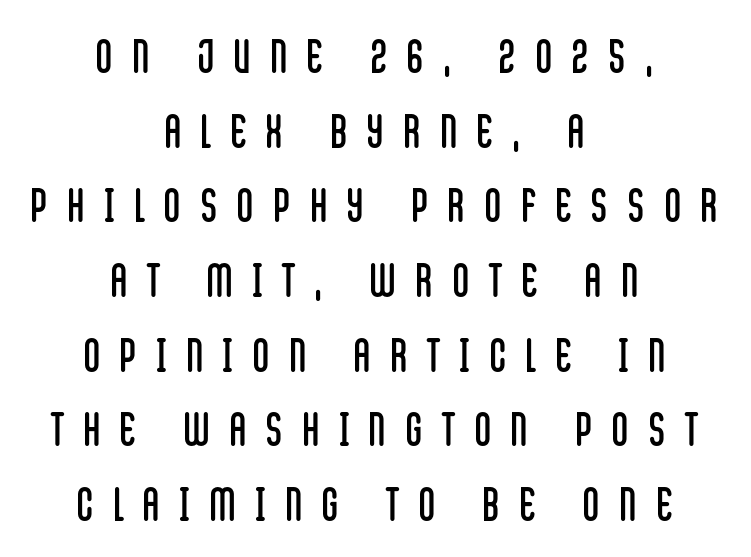
Q: Is the text bold? A: No.
Q: Is the text italic (slanted)? A: No, it is upright.
Q: Is the typeface a serif or a sans-serif typeface? A: Sans-serif.
Q: Is the text underlined? A: No.
Q: How is the paragraph aligned? A: Centered.
Q: Is the spacing between letters normal or unusually wide? A: Unusually wide.
Q: Is the spacing between lines tight, normal or loose? A: Normal.
Q: Width (condensed, normal, or wide)? A: Condensed.
Q: Stroke contrast? A: Low.
Q: x-height? A: Large.
Q: Monospaced? A: No.
